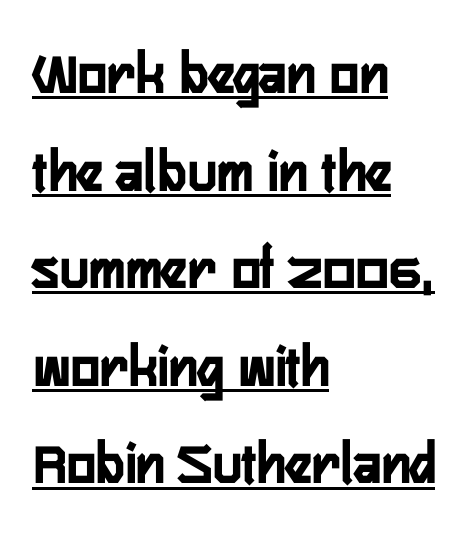
Q: Is the text bold? A: Yes.
Q: Is the text italic (slanted)? A: No, it is upright.
Q: Is the typeface a serif or a sans-serif typeface? A: Sans-serif.
Q: Is the text underlined? A: Yes.
Q: How is the paragraph aligned? A: Left-aligned.
Q: Is the spacing between letters normal or unusually wide? A: Normal.
Q: Is the spacing between lines tight, normal or loose? A: Normal.
Q: Width (condensed, normal, or wide)? A: Condensed.
Q: Stroke contrast? A: Low.
Q: x-height? A: Medium.
Q: Monospaced? A: No.
